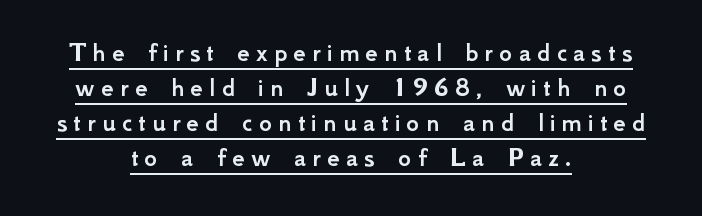
Q: Is the text italic (slanted)? A: No, it is upright.
Q: Is the typeface a serif or a sans-serif typeface? A: Sans-serif.
Q: Is the text underlined? A: Yes.
Q: How is the paragraph aligned? A: Centered.
Q: Is the spacing between letters normal or unusually wide? A: Unusually wide.
Q: Is the spacing between lines tight, normal or loose? A: Normal.
Q: Width (condensed, normal, or wide)? A: Normal.
Q: Stroke contrast? A: Low.
Q: x-height? A: Small.
Q: Monospaced? A: No.
